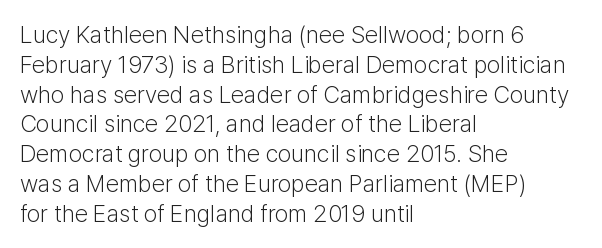
If you drew a line through each stem, it would be perfectly vertical. Tracking value appears to be zero — textbook default spacing. The rag falls on the right side of this text block. The face looks like a standard text weight, possibly lighter. The string is rendered with underlining switched off.
